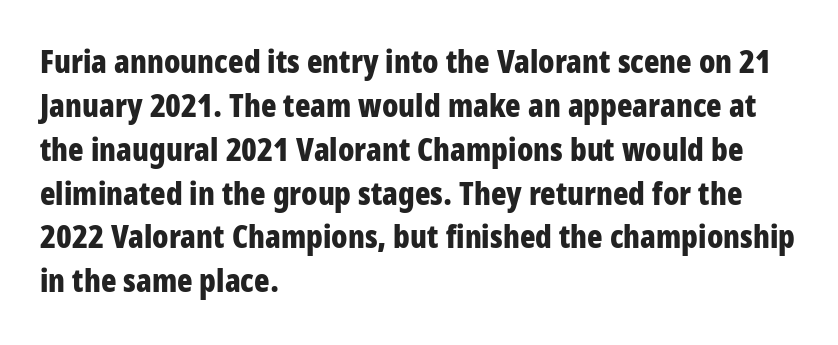
Q: Is the text bold? A: Yes.
Q: Is the text italic (slanted)? A: No, it is upright.
Q: Is the typeface a serif or a sans-serif typeface? A: Sans-serif.
Q: Is the text underlined? A: No.
Q: How is the paragraph aligned? A: Left-aligned.
Q: Is the spacing between letters normal or unusually wide? A: Normal.
Q: Is the spacing between lines tight, normal or loose? A: Normal.
Q: Width (condensed, normal, or wide)? A: Condensed.
Q: Stroke contrast? A: Low.
Q: x-height? A: Large.
Q: Monospaced? A: No.
